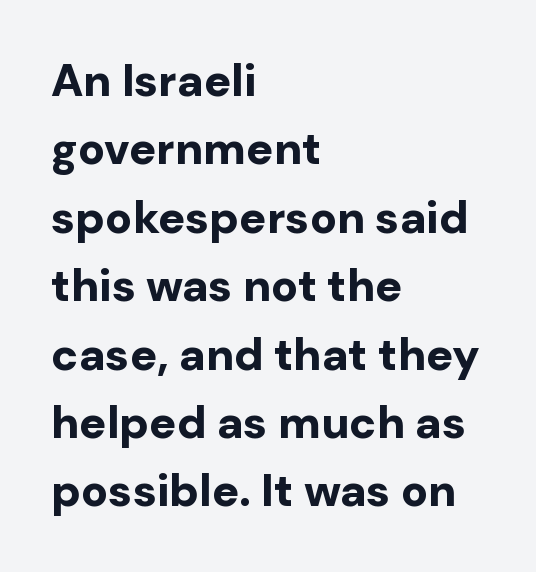
Q: Is the text bold? A: Yes.
Q: Is the text italic (slanted)? A: No, it is upright.
Q: Is the typeface a serif or a sans-serif typeface? A: Sans-serif.
Q: Is the text underlined? A: No.
Q: How is the paragraph aligned? A: Left-aligned.
Q: Is the spacing between letters normal or unusually wide? A: Normal.
Q: Is the spacing between lines tight, normal or loose? A: Normal.
Q: Width (condensed, normal, or wide)? A: Normal.
Q: Stroke contrast? A: Low.
Q: x-height? A: Medium.
Q: Monospaced? A: No.
